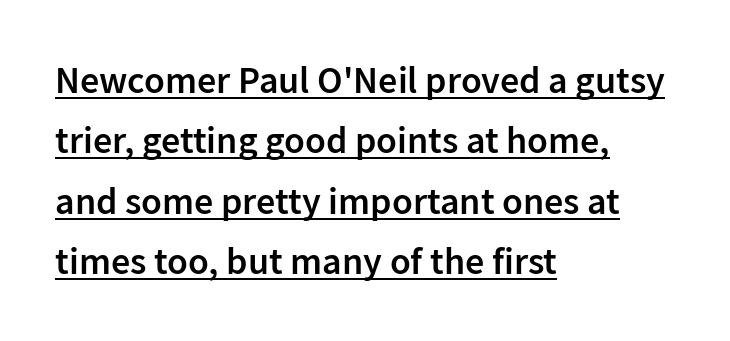
The image shows 38 px semibold sans-serif type, upright; set left-aligned, normal line spacing (1.59x), normal letter spacing, underlined; low stroke contrast and a medium x-height.
